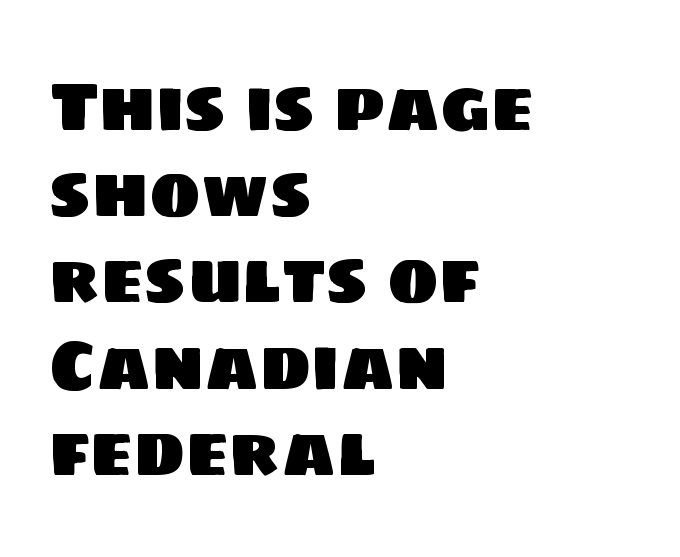
The image shows 69 px sans-serif type; set left-aligned, normal line spacing (1.25x), normal letter spacing, not underlined; low stroke contrast and a large x-height.
